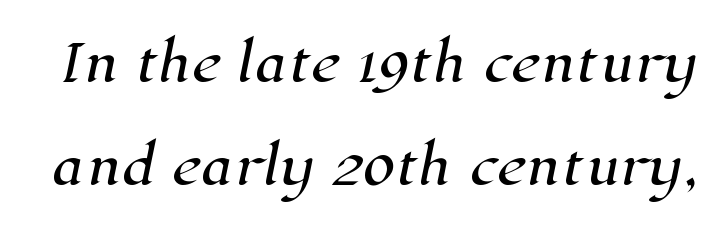
{"serif": "yes", "width": "normal", "stroke_contrast": "high", "x_height": "medium", "monospaced": "no", "underline": "no", "line_spacing": "loose", "line_spacing_ratio": 2.02, "letter_spacing": "normal", "letter_spacing_em": 0.0, "glyph_px": 51}
